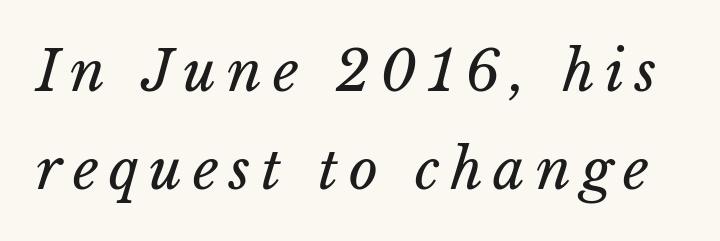
The image shows 56 px regular-weight type; set line spacing 1.75x, not underlined; low stroke contrast and a medium x-height.
